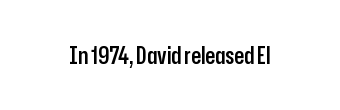
The image shows 23 px text type, upright; set normal letter spacing, not underlined.
